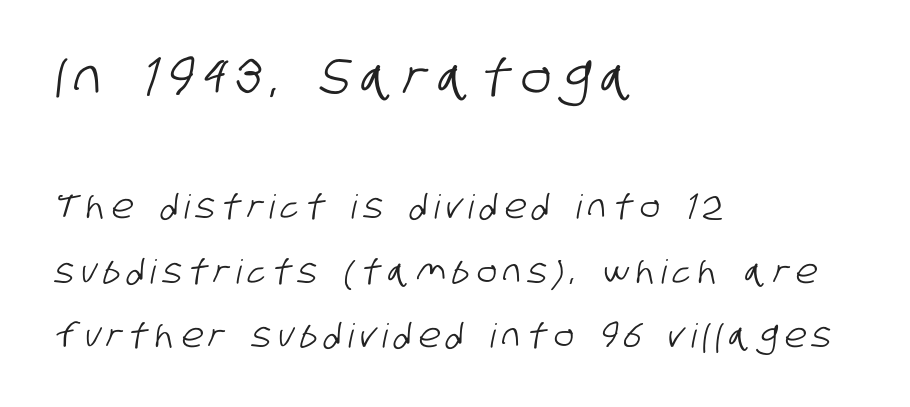
Q: Is the typeface a serif or a sans-serif typeface? A: Sans-serif.
Q: Is the text underlined? A: No.
Q: How is the paragraph aligned? A: Left-aligned.
Q: Is the spacing between letters normal or unusually wide? A: Unusually wide.
Q: Is the spacing between lines tight, normal or loose? A: Loose.
Q: Which block of text is set in a larger size, the first (top) or the second (bottom)? A: The first (top) one.
Q: Width (condensed, normal, or wide)? A: Condensed.
Q: Stroke contrast? A: Low.
Q: x-height? A: Large.
Q: Monospaced? A: No.
